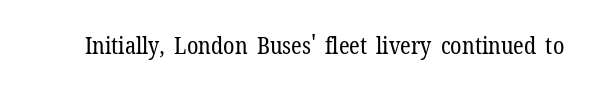
Q: Is the text bold? A: No.
Q: Is the text italic (slanted)? A: No, it is upright.
Q: Is the text underlined? A: No.
Q: Is the spacing between letters normal or unusually wide? A: Normal.
